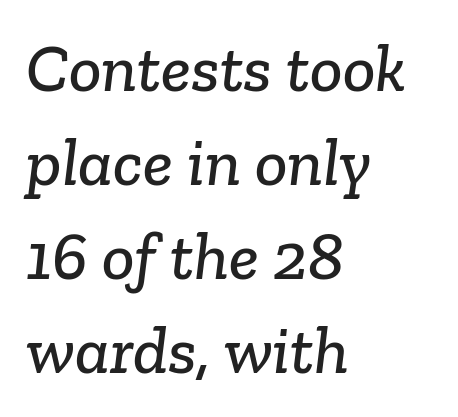
Q: Is the typeface a serif or a sans-serif typeface? A: Serif.
Q: Is the text underlined? A: No.
Q: How is the paragraph aligned? A: Left-aligned.
Q: Is the spacing between letters normal or unusually wide? A: Normal.
Q: Is the spacing between lines tight, normal or loose? A: Normal.
Q: Width (condensed, normal, or wide)? A: Normal.
Q: Stroke contrast? A: Low.
Q: x-height? A: Medium.
Q: Monospaced? A: No.
